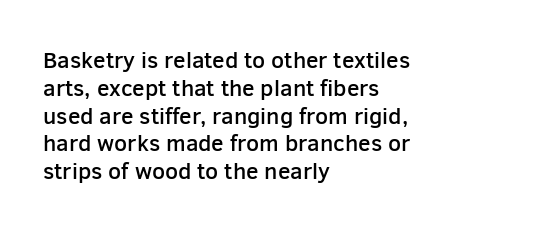
The image shows 23 px text type, upright; set left-aligned, line spacing 1.21x, normal letter spacing, not underlined.
